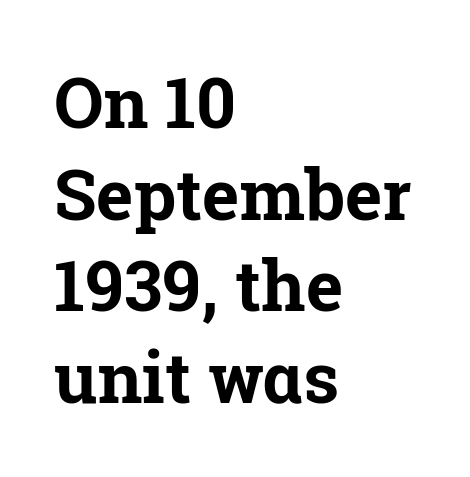
Unlike a clean sans, this face finishes its strokes with serifs. Alignment: flush left. The lettering holds an erect, upright posture throughout. The horizontal fit of the characters is conventional and even. In terms of leading, this rendering sits right in the middle.
